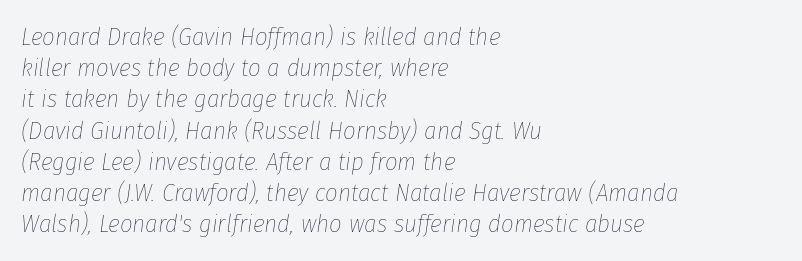
{"italic": "yes", "lean": "right", "slant_degrees": 8, "bold": "no", "underline": "no", "align": "left", "line_spacing": "normal", "line_spacing_ratio": 1.25, "letter_spacing": "normal", "letter_spacing_em": 0.0, "glyph_px": 25}
